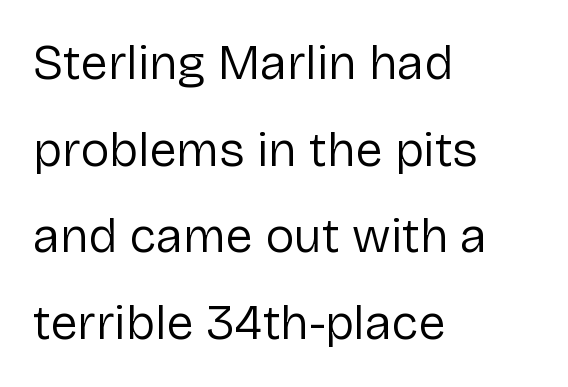
{"serif": "no", "italic": "no", "bold": "no", "weight": "regular", "width": "normal", "stroke_contrast": "low", "x_height": "medium", "monospaced": "no", "underline": "no", "align": "left", "line_spacing_ratio": 1.77, "letter_spacing": "normal", "letter_spacing_em": 0.0, "glyph_px": 49}
